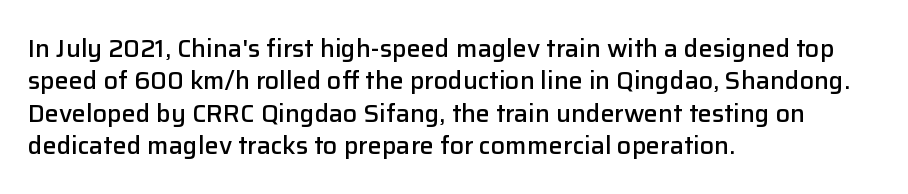
The image shows 25 px text type, upright; set left-aligned, normal line spacing (1.3x), normal letter spacing, not underlined.
